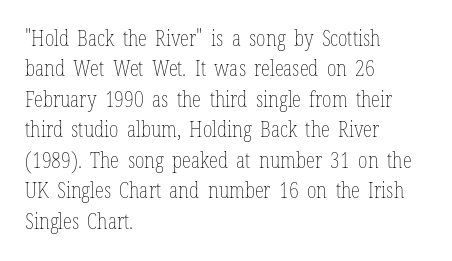
Letter spacing: default. Ink coverage per letter is moderate at most. The rag falls on the right side of this text block. Descenders are the only things crossing below the line. This block has exactly the height ordinary leading produces. This is the regular roman posture of the typeface.
